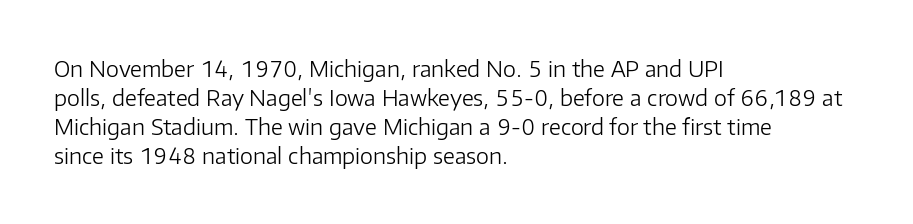
The image shows 22 px text type, upright; set left-aligned, normal line spacing (1.32x), normal letter spacing, not underlined.
